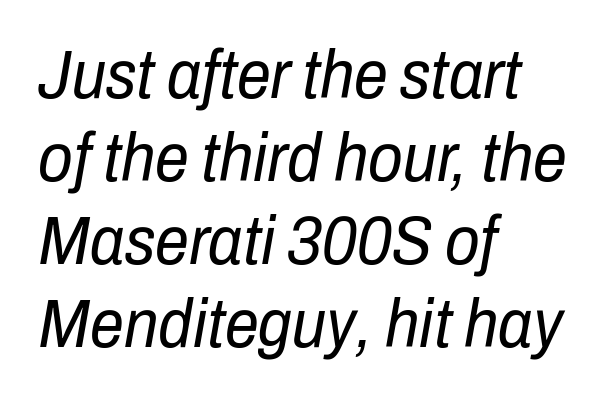
The image shows 68 px regular-weight, condensed type, italic (leaning right); set left-aligned, line spacing 1.22x, normal letter spacing, not underlined; low stroke contrast and a medium x-height.
